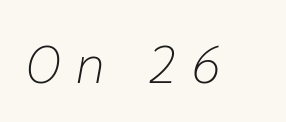
The image shows 53 px light type, italic (leaning right); set unusually wide letter spacing (+0.29 em), not underlined; low stroke contrast and a medium x-height.
